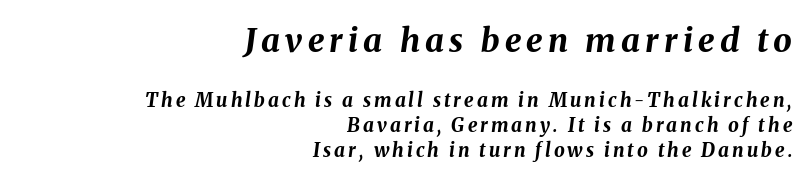
Q: Is the text bold? A: Yes.
Q: Is the text italic (slanted)? A: Yes, it leans right by about 8 degrees.
Q: Is the text underlined? A: No.
Q: How is the paragraph aligned? A: Right-aligned.
Q: Is the spacing between lines tight, normal or loose? A: Normal.
Q: Which block of text is set in a larger size, the first (top) or the second (bottom)? A: The first (top) one.
Q: Width (condensed, normal, or wide)? A: Normal.
Q: Stroke contrast? A: Medium.
Q: x-height? A: Medium.
Q: Monospaced? A: No.
